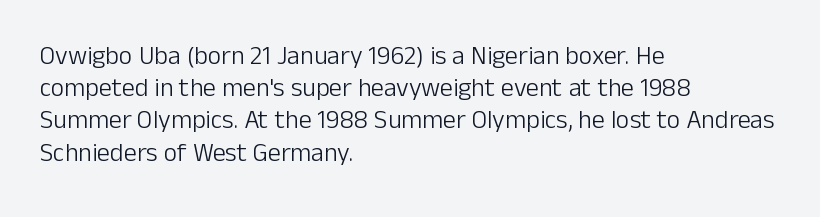
Q: Is the text bold? A: No.
Q: Is the text italic (slanted)? A: No, it is upright.
Q: Is the text underlined? A: No.
Q: How is the paragraph aligned? A: Left-aligned.
Q: Is the spacing between letters normal or unusually wide? A: Normal.
